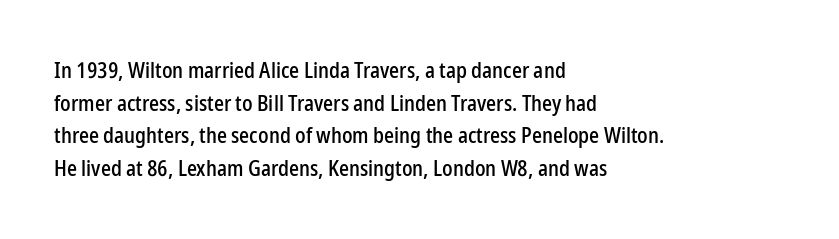
{"italic": "no", "underline": "no", "align": "left", "line_spacing": "normal", "line_spacing_ratio": 1.48, "letter_spacing": "normal", "letter_spacing_em": 0.0, "glyph_px": 22}
